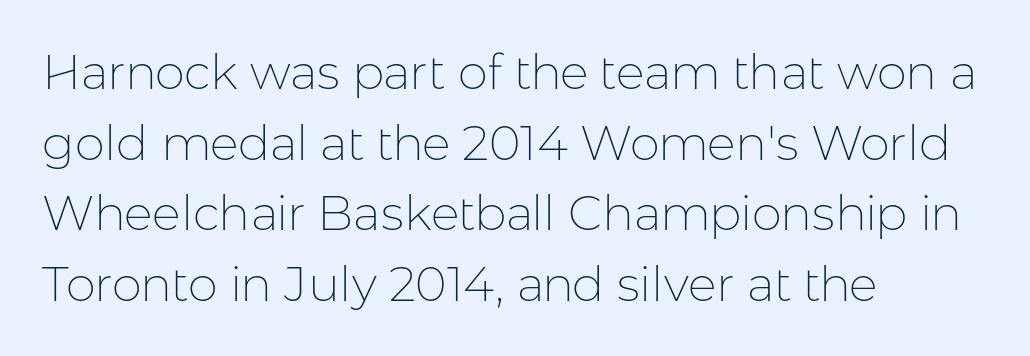
This is not heavy type; no bold has been used. Where is the straight margin? On the left. Baseline-to-baseline distance is the conventional proportion of letter height. Serifs: no, the terminals of the letterforms are clean.
